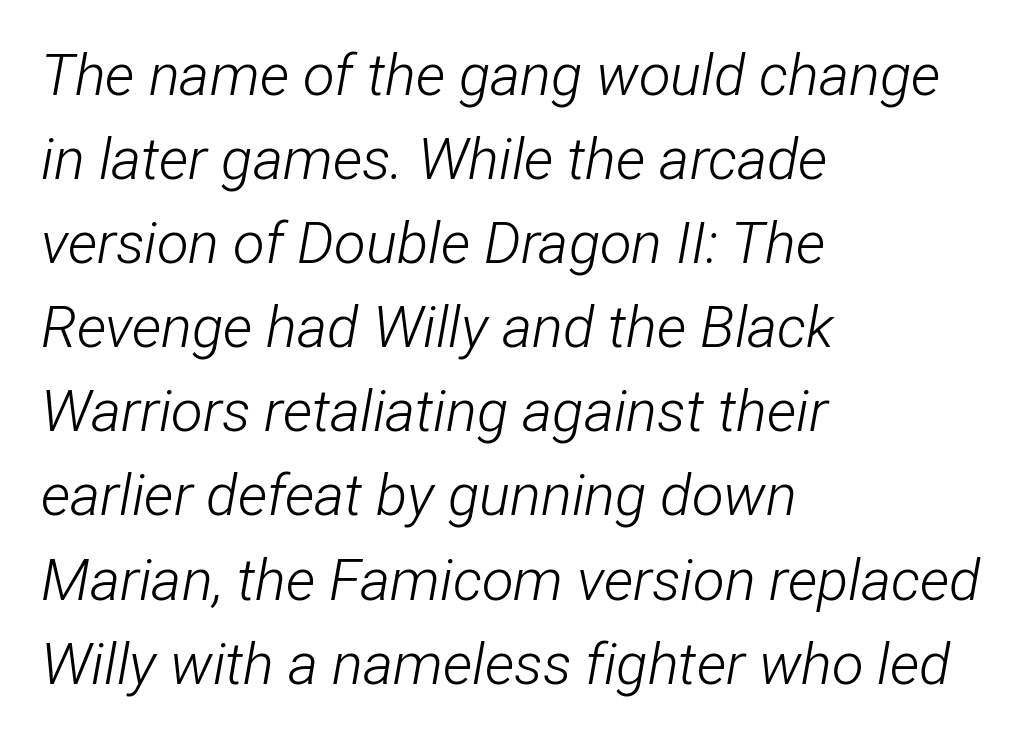
Q: Is the text bold? A: No.
Q: Is the text italic (slanted)? A: Yes, it leans right by about 12 degrees.
Q: Is the text underlined? A: No.
Q: How is the paragraph aligned? A: Left-aligned.
Q: Is the spacing between letters normal or unusually wide? A: Normal.
Q: Is the spacing between lines tight, normal or loose? A: Normal.
Q: Width (condensed, normal, or wide)? A: Condensed.
Q: Stroke contrast? A: Low.
Q: x-height? A: Medium.
Q: Monospaced? A: No.
